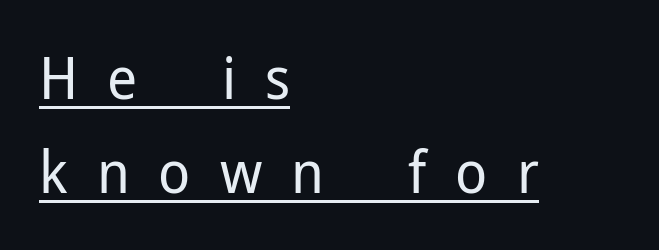
The image shows 59 px regular-weight sans-serif type, upright; set left-aligned, normal line spacing (1.59x), unusually wide letter spacing (+0.49 em), underlined; low stroke contrast and a medium x-height.
